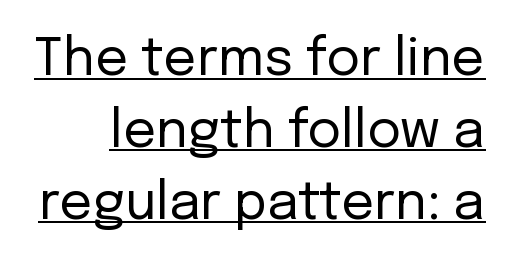
Each stroke keeps to a modest, everyday thickness or less. This is roman type, the default non-slanted kind. Compared with undecorated copy, this sample adds a rule below the words. Is this a fixed-width face? No — the glyphs have proportional, varying widths. Honestly, the letter spacing is just normal — you wouldn't notice it.
